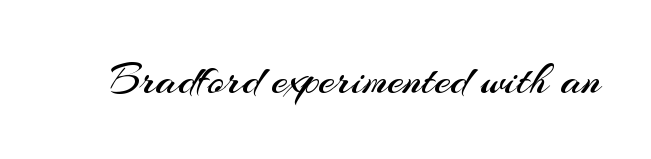
The image shows 46 px regular-weight sans-serif type; set normal letter spacing, not underlined; medium stroke contrast and a small x-height.
